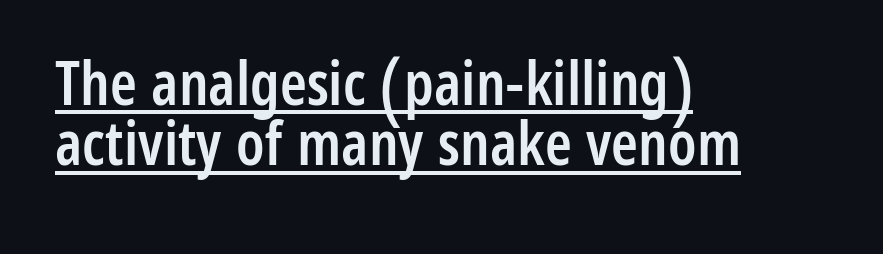
{"serif": "no", "italic": "no", "bold": "semi", "weight": "semibold", "width": "condensed", "stroke_contrast": "low", "x_height": "medium", "monospaced": "no", "underline": "yes", "align": "left", "line_spacing": "tight", "line_spacing_ratio": 0.99, "letter_spacing": "normal", "letter_spacing_em": 0.0, "glyph_px": 61}
